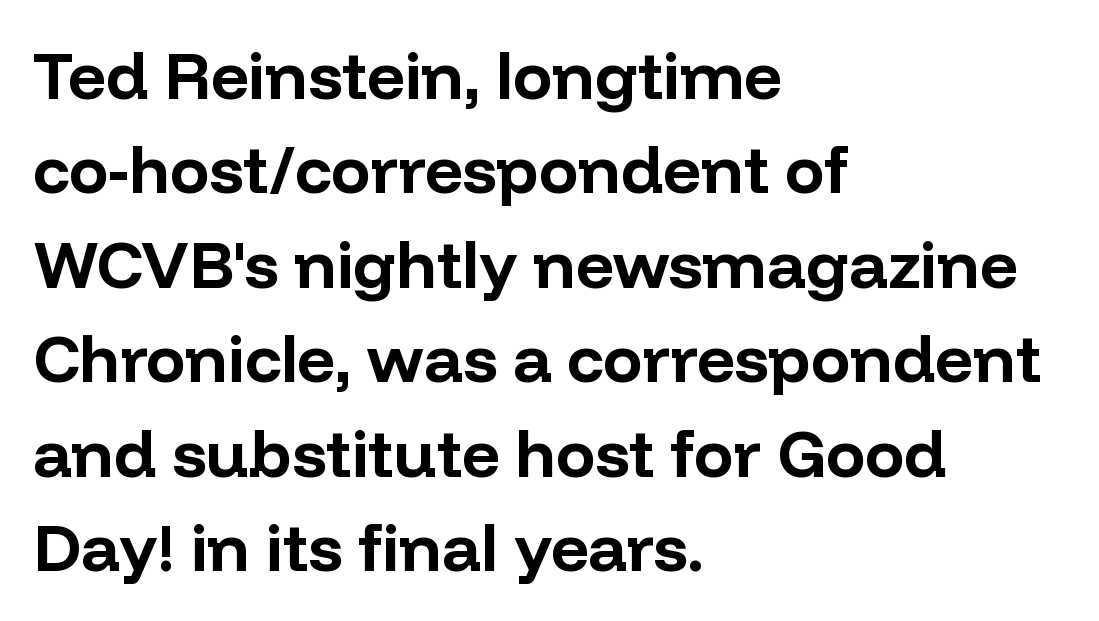
{"serif": "no", "italic": "no", "bold": "yes", "weight": "bold", "width": "normal", "stroke_contrast": "low", "x_height": "medium", "monospaced": "no", "underline": "no", "align": "left", "line_spacing": "normal", "line_spacing_ratio": 1.43, "letter_spacing": "normal", "letter_spacing_em": 0.0, "glyph_px": 66}
